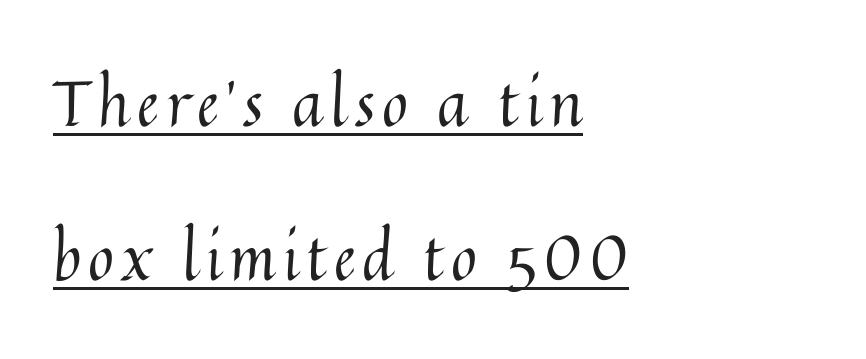
Q: Is the text bold? A: No.
Q: Is the text italic (slanted)? A: Yes.
Q: Is the text underlined? A: Yes.
Q: How is the paragraph aligned? A: Left-aligned.
Q: Is the spacing between lines tight, normal or loose? A: Loose.
Q: Width (condensed, normal, or wide)? A: Normal.
Q: Stroke contrast? A: Medium.
Q: x-height? A: Medium.
Q: Monospaced? A: No.
